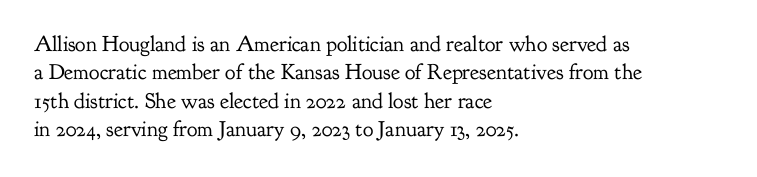
The image shows 22 px text type, upright; set left-aligned, normal line spacing (1.29x), normal letter spacing, not underlined.
